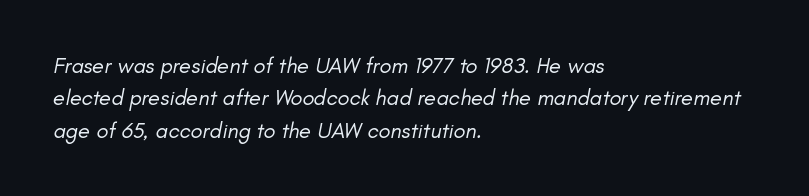
You could call the tracking neutral — neither tight nor loose. The ragged edge is on the right, which tells us the setting is flush left. Is the type heavy? It reads as light-to-regular instead. Normally led — the rows are evenly, conventionally spaced. Compared with ordinary roman type, these characters are visibly tilted.
